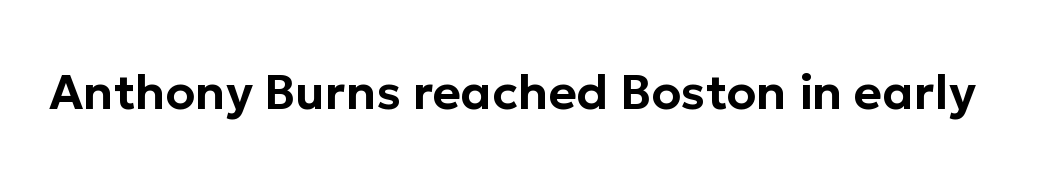
{"serif": "no", "italic": "no", "width": "normal", "stroke_contrast": "low", "x_height": "medium", "monospaced": "no", "underline": "no", "letter_spacing": "normal", "letter_spacing_em": 0.0, "glyph_px": 48}
